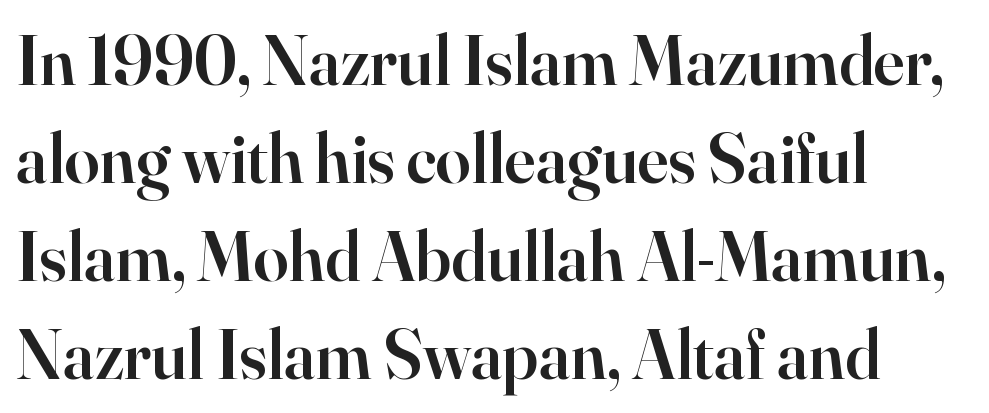
{"serif": "yes", "italic": "no", "bold": "semi", "weight": "semibold", "width": "normal", "stroke_contrast": "high", "x_height": "small", "monospaced": "no", "underline": "no", "align": "left", "line_spacing": "normal", "line_spacing_ratio": 1.4, "letter_spacing": "normal", "letter_spacing_em": 0.0, "glyph_px": 70}
